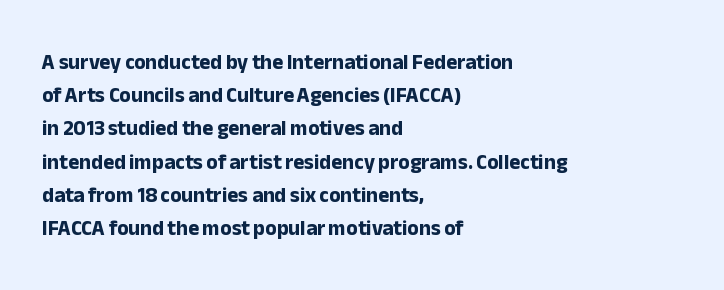
{"italic": "no", "bold": "yes", "underline": "no", "align": "left", "line_spacing": "normal", "line_spacing_ratio": 1.58, "letter_spacing": "normal", "letter_spacing_em": 0.0, "glyph_px": 21}
